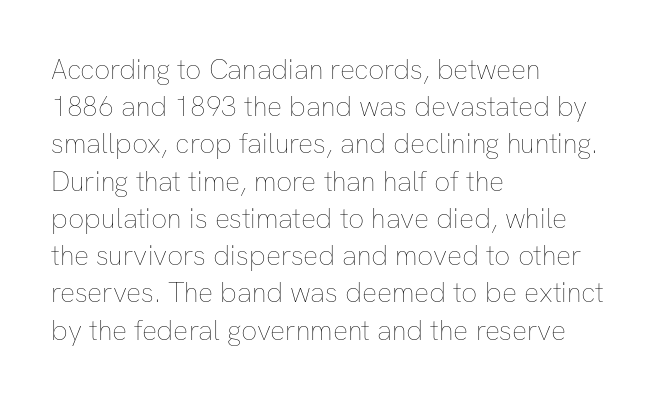
Q: Is the text bold? A: No.
Q: Is the text italic (slanted)? A: No, it is upright.
Q: Is the text underlined? A: No.
Q: How is the paragraph aligned? A: Left-aligned.
Q: Is the spacing between letters normal or unusually wide? A: Normal.
Q: Is the spacing between lines tight, normal or loose? A: Normal.
Q: Width (condensed, normal, or wide)? A: Normal.
Q: Stroke contrast? A: Low.
Q: x-height? A: Medium.
Q: Monospaced? A: No.
